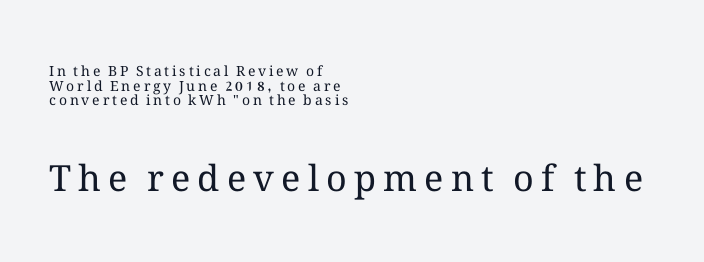
{"italic": "no", "bold": "no", "weight": "regular", "width": "normal", "stroke_contrast": "medium", "x_height": "medium", "monospaced": "no", "underline": "no", "align": "left", "line_spacing": "tight", "line_spacing_ratio": 1.05, "letter_spacing": "wide", "letter_spacing_em": 0.2, "larger_block": "second", "size_ratio": 2.57, "glyph_px": 36}
